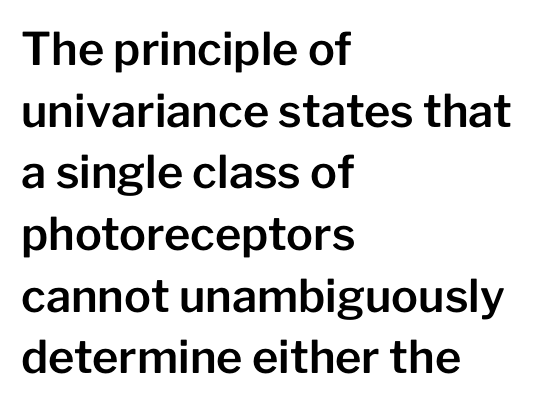
Q: Is the text italic (slanted)? A: No, it is upright.
Q: Is the typeface a serif or a sans-serif typeface? A: Sans-serif.
Q: Is the text underlined? A: No.
Q: How is the paragraph aligned? A: Left-aligned.
Q: Is the spacing between letters normal or unusually wide? A: Normal.
Q: Is the spacing between lines tight, normal or loose? A: Normal.
Q: Width (condensed, normal, or wide)? A: Normal.
Q: Stroke contrast? A: Low.
Q: x-height? A: Medium.
Q: Monospaced? A: No.
